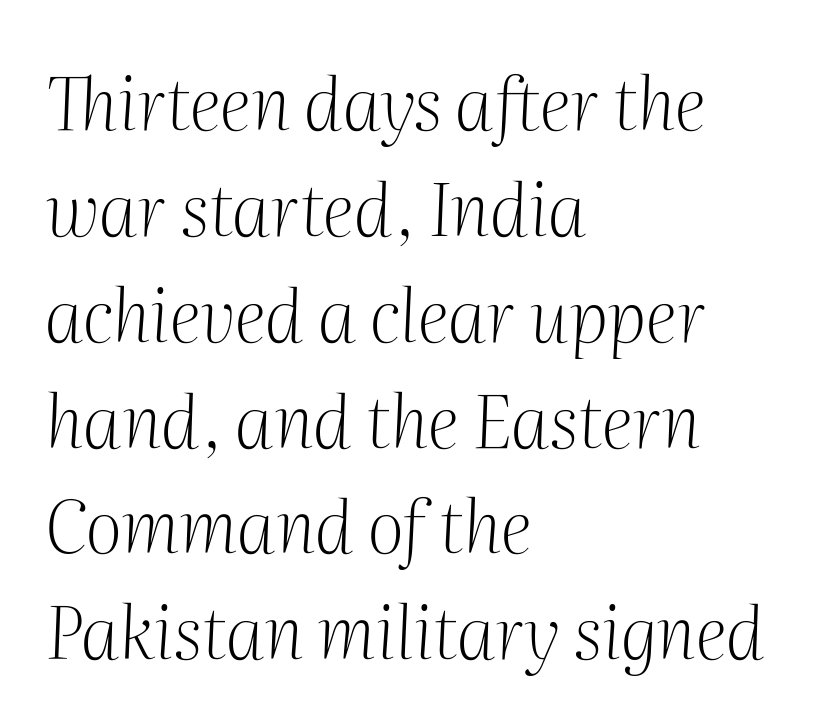
The typesetter chose a ragged-right arrangement here. These lines were composed using italics. The passage shown is not underscored anywhere. Heaviness? Minimal to ordinary, like unemphasized prose. A typesetter would call this leading conventional body-copy spacing. Serifs: yes, visible at the terminals of the letterforms.
